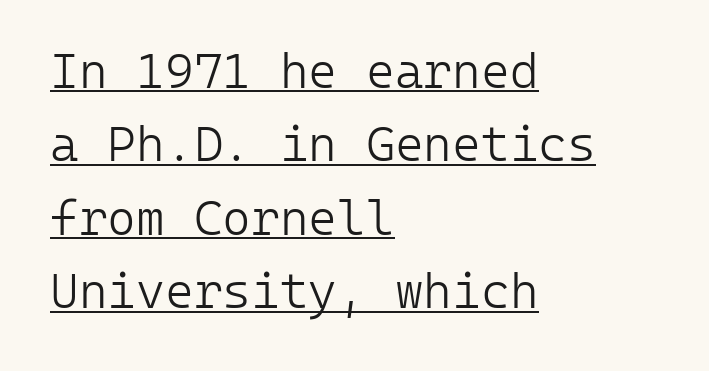
Q: Is the text bold? A: No.
Q: Is the text italic (slanted)? A: No, it is upright.
Q: Is the typeface a serif or a sans-serif typeface? A: Sans-serif.
Q: Is the text underlined? A: Yes.
Q: How is the paragraph aligned? A: Left-aligned.
Q: Is the spacing between letters normal or unusually wide? A: Normal.
Q: Is the spacing between lines tight, normal or loose? A: Normal.
Q: Width (condensed, normal, or wide)? A: Normal.
Q: Stroke contrast? A: Low.
Q: x-height? A: Medium.
Q: Monospaced? A: Yes.
